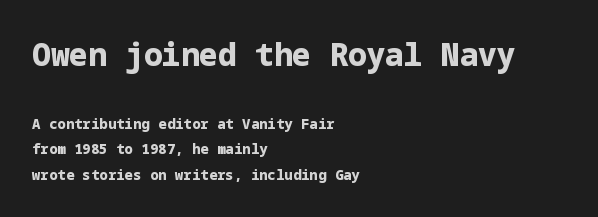
Which chunk is bigger? The first one — the top block dwarfs the bottom. A dark, heavy texture on the line: the type is bold. A sans-serif font was chosen for this passage. Line starts are locked; line ends wander.
